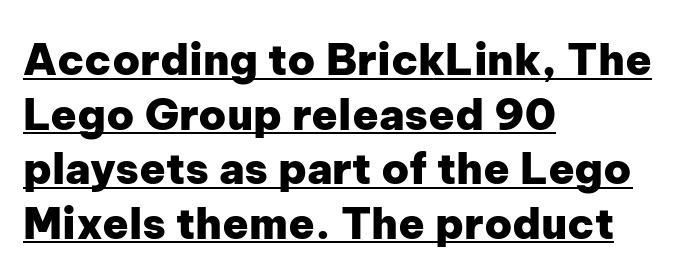
{"serif": "no", "italic": "no", "bold": "yes", "weight": "heavy", "width": "normal", "stroke_contrast": "low", "x_height": "medium", "monospaced": "no", "underline": "yes", "align": "left", "line_spacing": "normal", "line_spacing_ratio": 1.27, "letter_spacing": "normal", "letter_spacing_em": 0.0, "glyph_px": 43}
